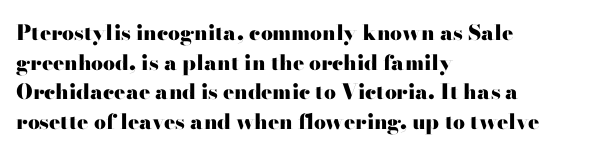
Q: Is the text bold? A: Yes.
Q: Is the text italic (slanted)? A: No, it is upright.
Q: Is the text underlined? A: No.
Q: How is the paragraph aligned? A: Left-aligned.
Q: Is the spacing between letters normal or unusually wide? A: Normal.
Q: Is the spacing between lines tight, normal or loose? A: Normal.
